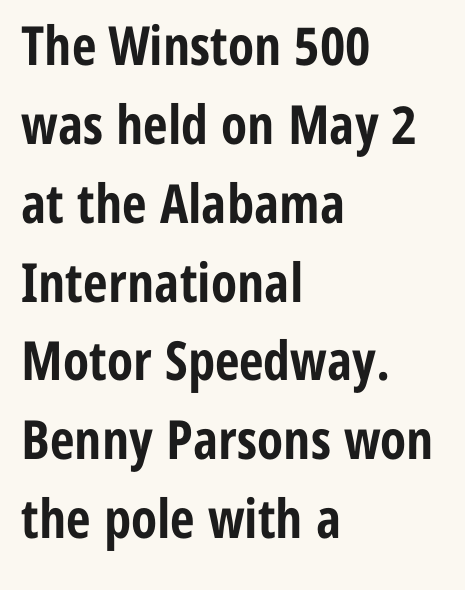
The image shows 54 px bold, condensed sans-serif type, upright; set left-aligned, normal line spacing (1.46x), normal letter spacing, not underlined; low stroke contrast and a medium x-height.
